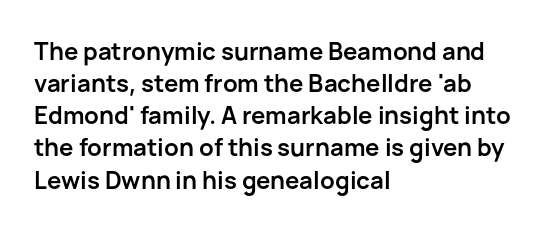
{"italic": "no", "bold": "yes", "underline": "no", "align": "left", "line_spacing": "normal", "line_spacing_ratio": 1.34, "letter_spacing": "normal", "letter_spacing_em": 0.0, "glyph_px": 24}
